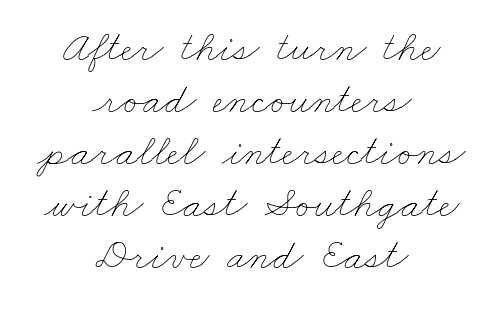
{"bold": "no", "weight": "thin", "width": "wide", "stroke_contrast": "low", "x_height": "small", "monospaced": "no", "underline": "no", "align": "center", "line_spacing_ratio": 1.21, "letter_spacing": "normal", "letter_spacing_em": 0.0, "glyph_px": 43}
